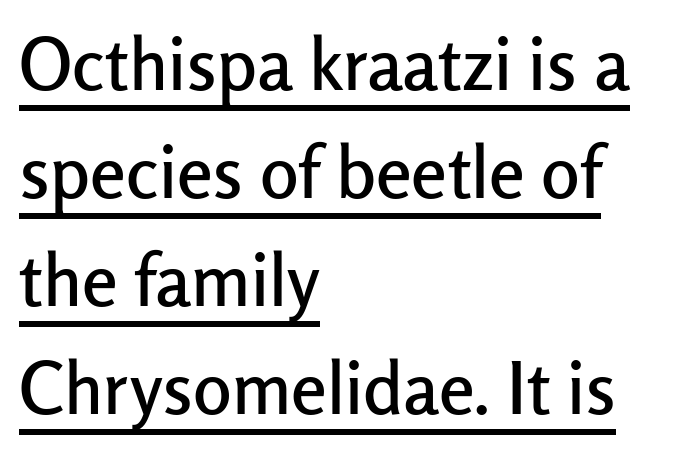
The image shows 72 px sans-serif type, upright; set left-aligned, normal line spacing (1.5x), normal letter spacing, underlined; low stroke contrast and a medium x-height.
